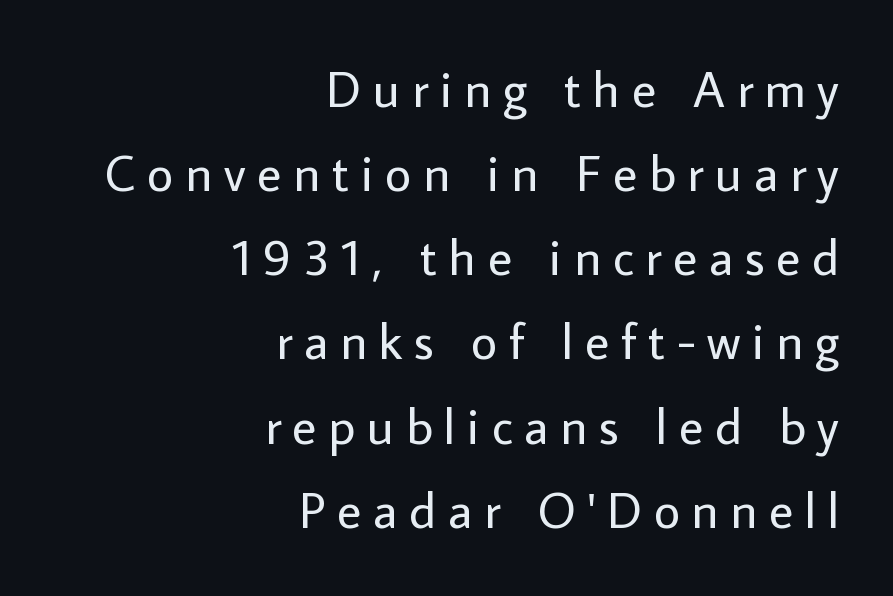
{"serif": "no", "italic": "no", "bold": "no", "weight": "regular", "width": "normal", "stroke_contrast": "low", "x_height": "medium", "monospaced": "no", "underline": "no", "align": "right", "line_spacing": "normal", "line_spacing_ratio": 1.65, "letter_spacing": "wide", "letter_spacing_em": 0.23, "glyph_px": 51}
